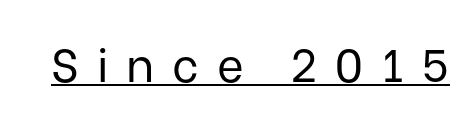
{"serif": "no", "italic": "no", "bold": "no", "weight": "regular", "width": "normal", "stroke_contrast": "low", "x_height": "medium", "monospaced": "no", "underline": "yes", "letter_spacing": "wide", "letter_spacing_em": 0.39, "glyph_px": 46}
